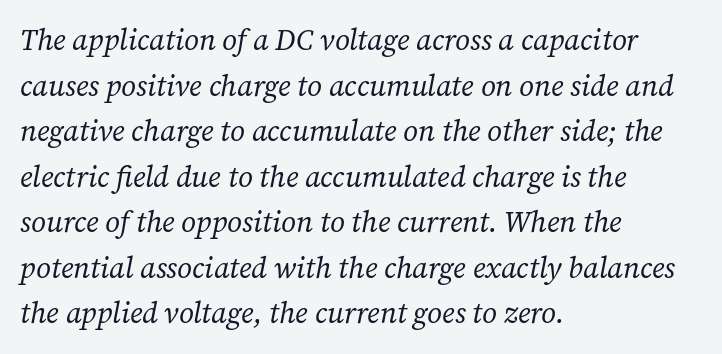
Varying glyph widths throughout — classic text-font behaviour. The font family rendered here belongs to the serif group. A student would call this left alignment; a typographer would say flush left, rag right. Summary of weight: not heavy and not bold. Lines of text with bare space underneath.
